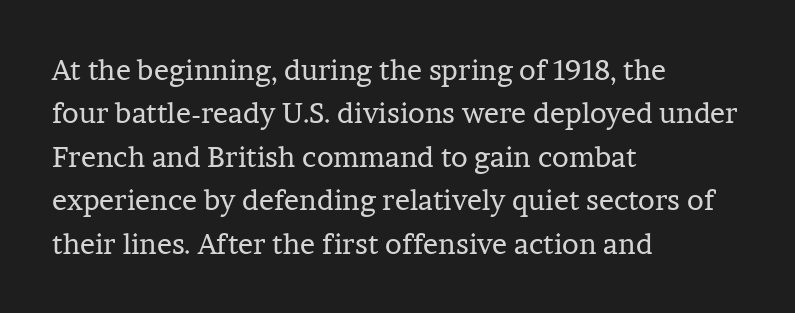
Check the space under the baseline: it is left empty. Varying glyph widths throughout — classic text-font behaviour. This is not heavy type; no bold has been used. Leading matches the norm, producing a regular column.
